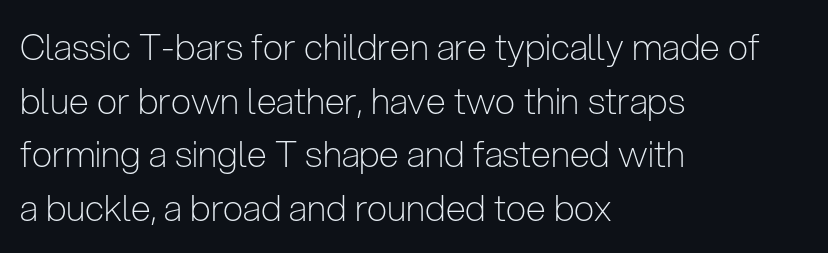
Default kerning and tracking; the words read as compact shapes. The specimen omits any rule beneath the text block's lines. Notice how the passage keeps a crisp vertical edge on the left only. Letters have the restrained weight of plain body copy at most. The letters carry no serifs — their stems end cleanly without finishing strokes.
